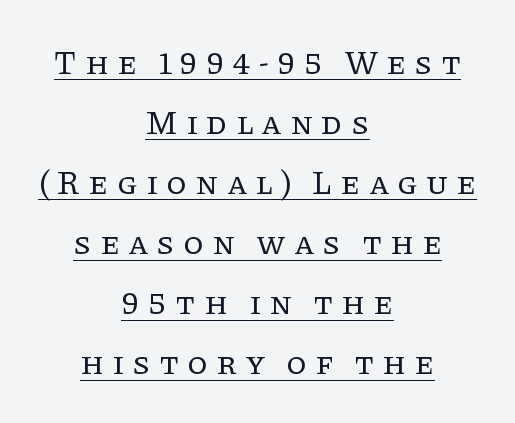
Neither beginnings nor endings align; midpoints do. Posture: straight, roman, zero tilt. Is this a fixed-width face? No — the glyphs have proportional, varying widths. Underlined type.
